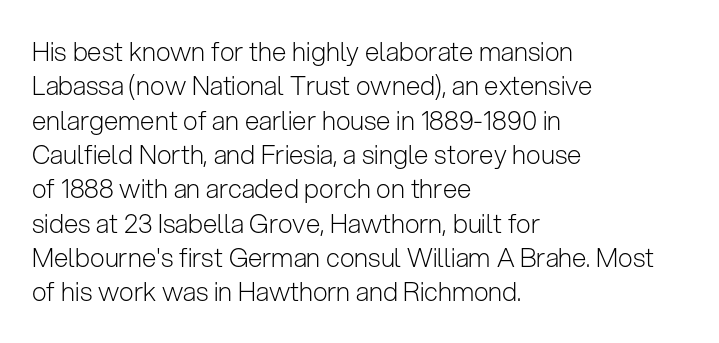
Q: Is the text bold? A: No.
Q: Is the text italic (slanted)? A: No, it is upright.
Q: Is the text underlined? A: No.
Q: How is the paragraph aligned? A: Left-aligned.
Q: Is the spacing between letters normal or unusually wide? A: Normal.
Q: Is the spacing between lines tight, normal or loose? A: Normal.
